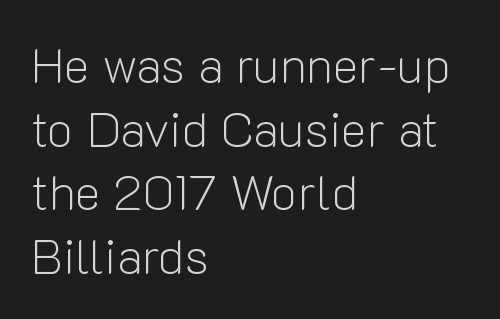
Q: Is the text bold? A: No.
Q: Is the text italic (slanted)? A: No, it is upright.
Q: Is the typeface a serif or a sans-serif typeface? A: Sans-serif.
Q: Is the text underlined? A: No.
Q: How is the paragraph aligned? A: Left-aligned.
Q: Is the spacing between letters normal or unusually wide? A: Normal.
Q: Is the spacing between lines tight, normal or loose? A: Normal.
Q: Width (condensed, normal, or wide)? A: Normal.
Q: Stroke contrast? A: Low.
Q: x-height? A: Medium.
Q: Monospaced? A: No.
